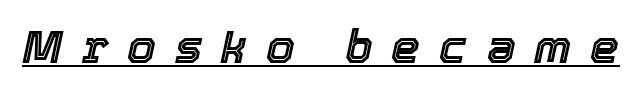
{"italic": "yes", "lean": "right", "slant_degrees": 12, "width": "normal", "x_height": "medium", "monospaced": "no", "underline": "yes", "letter_spacing": "wide", "letter_spacing_em": 0.41, "glyph_px": 46}
